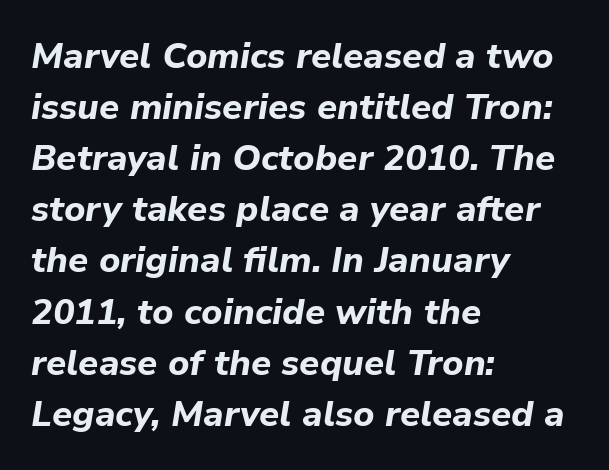
{"italic": "yes", "lean": "right", "slant_degrees": 9, "bold": "yes", "weight": "bold", "width": "normal", "stroke_contrast": "low", "x_height": "medium", "monospaced": "no", "underline": "no", "align": "left", "line_spacing": "normal", "line_spacing_ratio": 1.42, "letter_spacing": "normal", "letter_spacing_em": 0.0, "glyph_px": 36}
